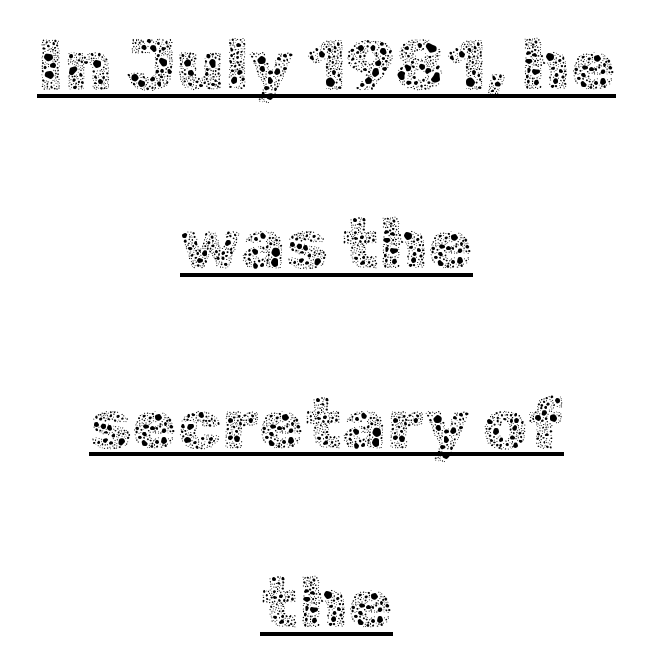
The image shows 72 px thin type, upright; set centered, loose line spacing (2.49x), normal letter spacing, underlined; a medium x-height.
